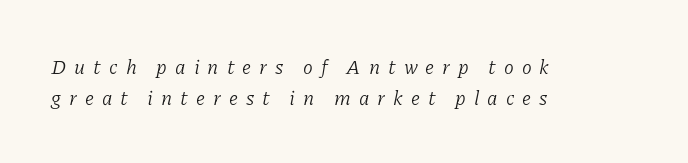
The image shows 20 px text type, italic (leaning right); set left-aligned, normal line spacing (1.53x), unusually wide letter spacing (+0.4 em), not underlined.
